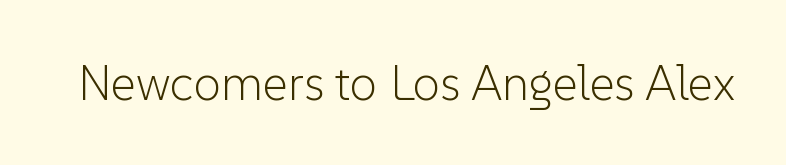
Ink coverage per letter is moderate at most. The glyphs are unaccompanied by any horizontal stroke below them. This is the regular roman posture of the typeface. Letter spacing: default.
